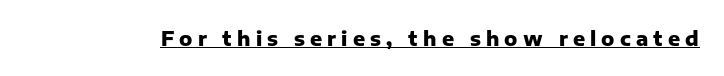
The image shows 20 px bold type, upright; set unusually wide letter spacing (+0.26 em), underlined.
